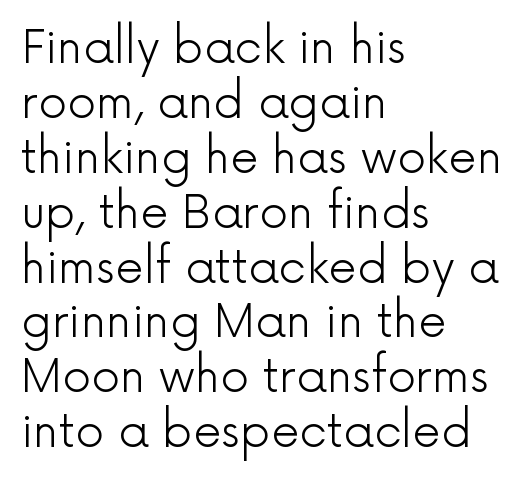
The rendering uses natural spacing where letterforms have individual widths. These glyphs show unthickened strokes, regular width or finer. The letters sit at their default tracking, neither squeezed nor spread. Italic? Not at all — the glyphs are vertical. Is this a sans? Yes — the strokes have no serifs. Decoration check: the copy has no underline.
